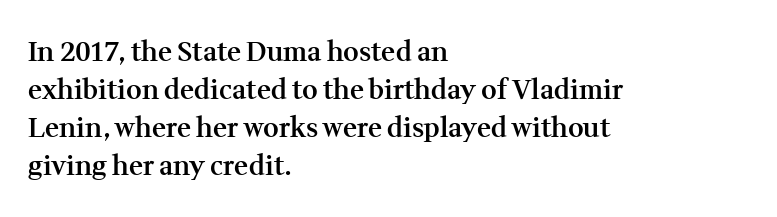
The lines sit at an ordinary, default distance from one another. Compared with typical body copy, the letter spacing here is the same. Casual observation: everything's shoved over to the left. The lettering stays uniformly vertical, giving the passage a roman look.
